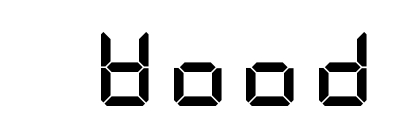
The image shows 77 px semibold, condensed sans-serif type, upright; set not underlined; low stroke contrast and a large x-height.
